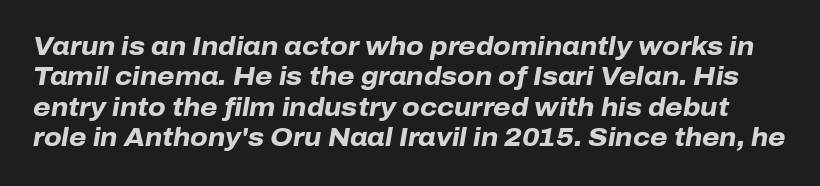
Check the space under the baseline: it is left empty. Tracking here is standard; glyphs follow each other at the usual distance. The lettering tilts uniformly, giving the passage an italic look. Notice how thick the strokes are: this is what a full bold looks like.
